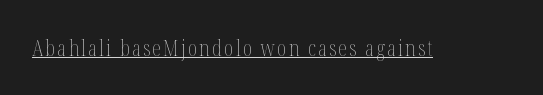
This sample uses an upright cut, with every glyph sitting square on the baseline. The face used here appears with an underline applied. Is the stroke heavy? The answer is a plain regular-or-lighter.
